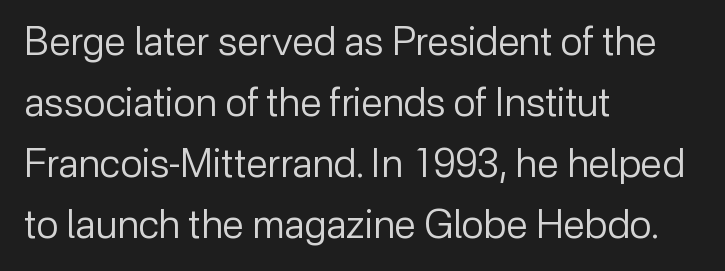
This rendering leaves character spacing at its baseline value. The compositor pushed each line to the left boundary. Check the space under the baseline: it is left empty. The weight would be labelled regular, book, light, or lighter still. Summary of vertical rhythm: regular, with standard interline spacing. Varying glyph widths throughout — classic text-font behaviour.
